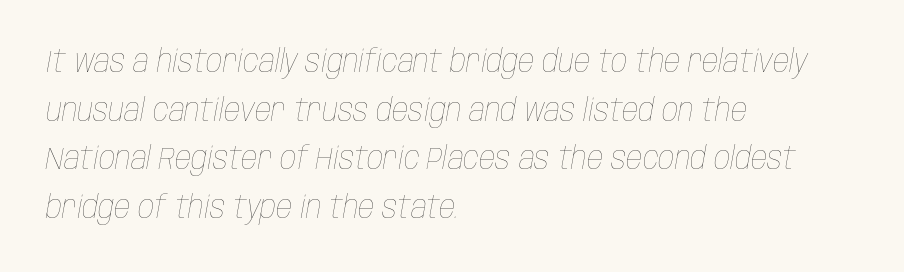
Rule under the text: the space is simply empty. Proportional: the letters do not fall into vertical columns. It's the slanting kind of type. Does the copy run flush right? No — it runs flush left.
